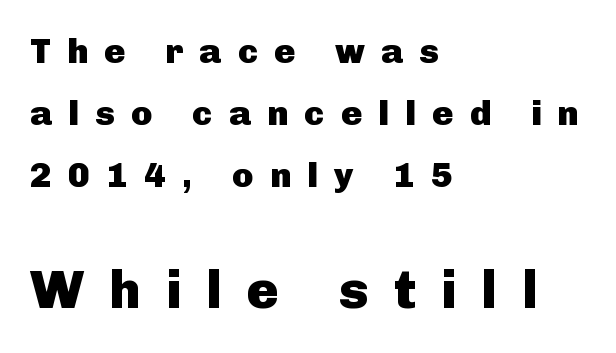
The font family rendered here belongs to the sans-serif group. The sample has been set heavy, in full bold. The passage shown is not underscored anywhere. The lines are quadded left. The lower block of text is set noticeably larger than the block above it.
